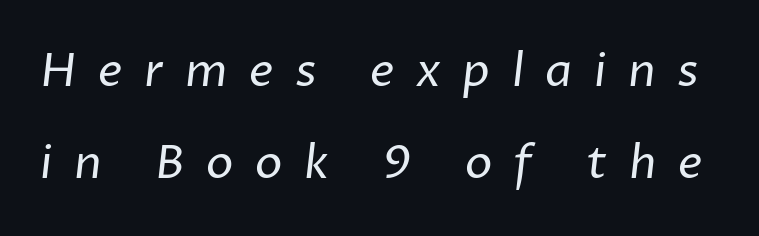
The face used here is rendered with a markedly widened letterfit. This is sans-serif lettering, the kind often seen on screens and signage. Character widths vary here, with narrow letters taking less room than wide ones. Only glyphs here, with clear space below each row. The strokes are not fattened; the text isn't bold. This sample trades compactness for vertical openness between lines.
